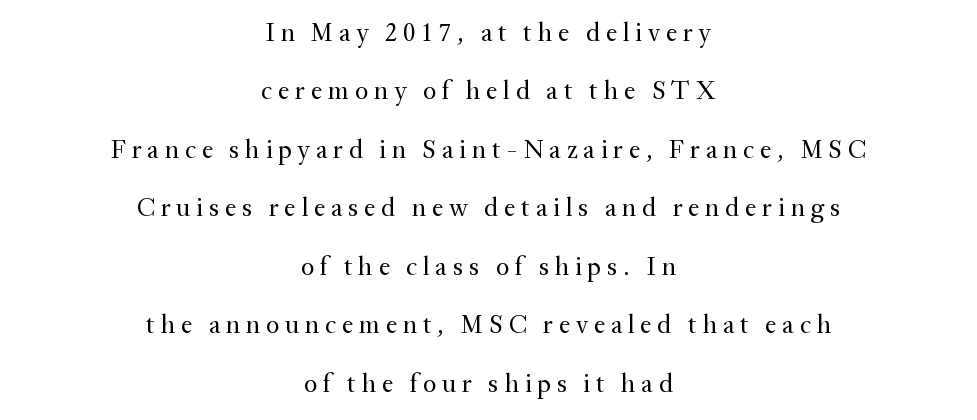
{"italic": "no", "bold": "no", "underline": "no", "align": "center", "line_spacing": "loose", "line_spacing_ratio": 2.25, "letter_spacing": "wide", "letter_spacing_em": 0.22, "glyph_px": 26}
